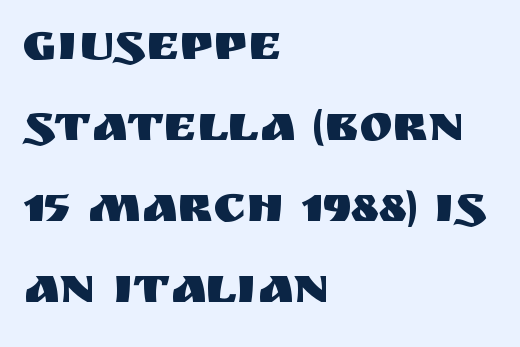
{"serif": "no", "italic": "no", "width": "normal", "stroke_contrast": "medium", "x_height": "large", "monospaced": "no", "underline": "no", "align": "left", "line_spacing": "normal", "line_spacing_ratio": 1.59, "letter_spacing": "normal", "letter_spacing_em": 0.0, "glyph_px": 51}
